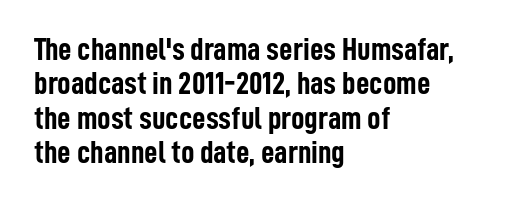
The face used here is a sans, in the tradition of grotesques and geometrics. The rendering uses a bold face; every stroke is thick and dark. Ordinary non-slanted type is in use. Think of a printed novel: that variable character pitch is what you see here.
